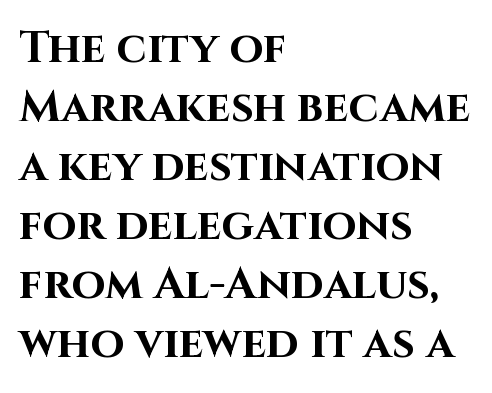
The letters stand straight up with perfectly vertical stems. Compared with typical body copy, the letter spacing here is the same. If you drew a ruler down the left edge, every line would touch it. Each new line begins a customary step beneath the previous one. The face used here is proportionally spaced, like ordinary book or web type. As a designer I'd log this as weight 700, bold.
